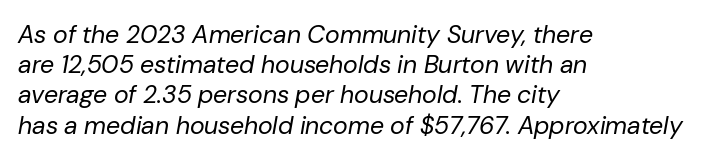
The image shows 25 px text type, italic (leaning right); set left-aligned, line spacing 1.21x, normal letter spacing, not underlined.
